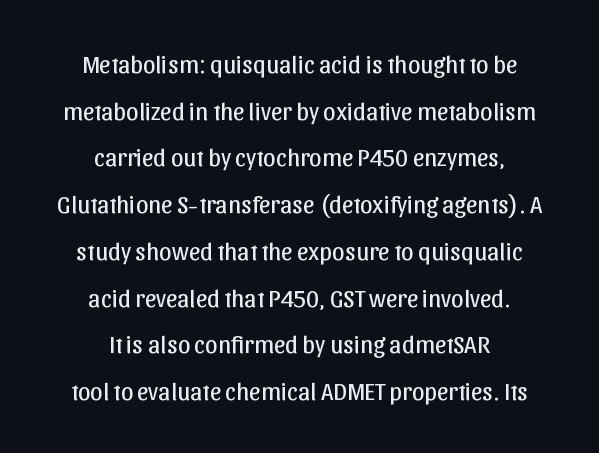
{"italic": "no", "bold": "no", "underline": "no", "align": "center", "line_spacing_ratio": 1.87, "letter_spacing": "normal", "letter_spacing_em": 0.0, "glyph_px": 25}
